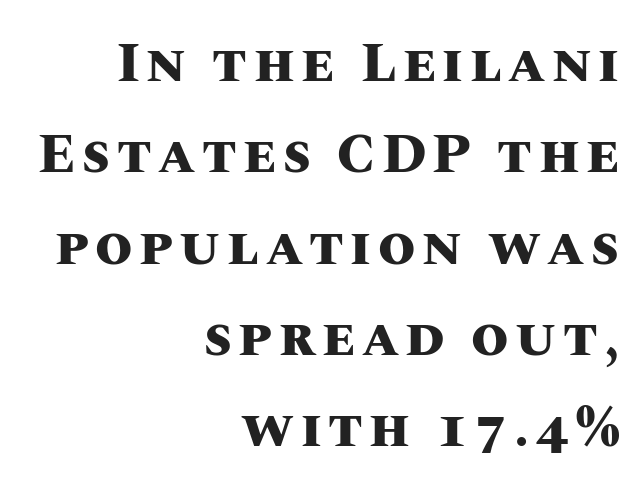
Emphasis by weight is at full strength: bold. The passage shown is typed in a proportional face where columns would drift. The text block is weighted toward the right margin, trailing off unevenly leftward. The leading is moderate, giving the passage an even texture. Quick note: underline off.
